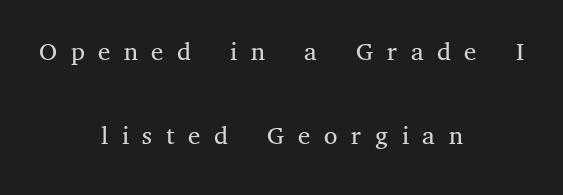
The image shows 38 px light serif type, upright; set centered, loose line spacing (2.2x), unusually wide letter spacing (+0.36 em), not underlined; medium stroke contrast and a medium x-height.
